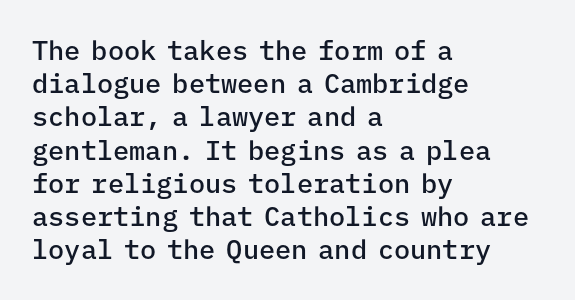
The image shows 27 px text type, upright; set left-aligned, line spacing 1.23x, normal letter spacing, not underlined.
